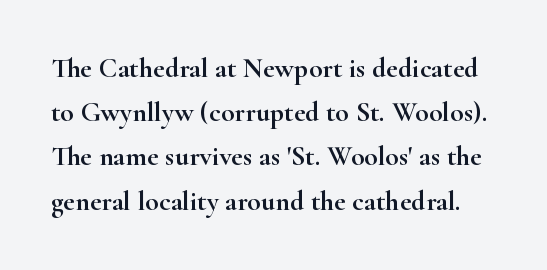
Q: Is the text italic (slanted)? A: No, it is upright.
Q: Is the typeface a serif or a sans-serif typeface? A: Serif.
Q: Is the text underlined? A: No.
Q: Is the spacing between letters normal or unusually wide? A: Normal.
Q: Is the spacing between lines tight, normal or loose? A: Normal.
Q: Width (condensed, normal, or wide)? A: Wide.
Q: Stroke contrast? A: High.
Q: x-height? A: Small.
Q: Monospaced? A: No.
